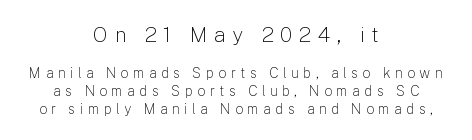
Ink coverage per letter is moderate at most. Rows of type keep a routine distance in the vertical direction. A roman cut, with each character standing at attention. Short note: letters widely spaced.
